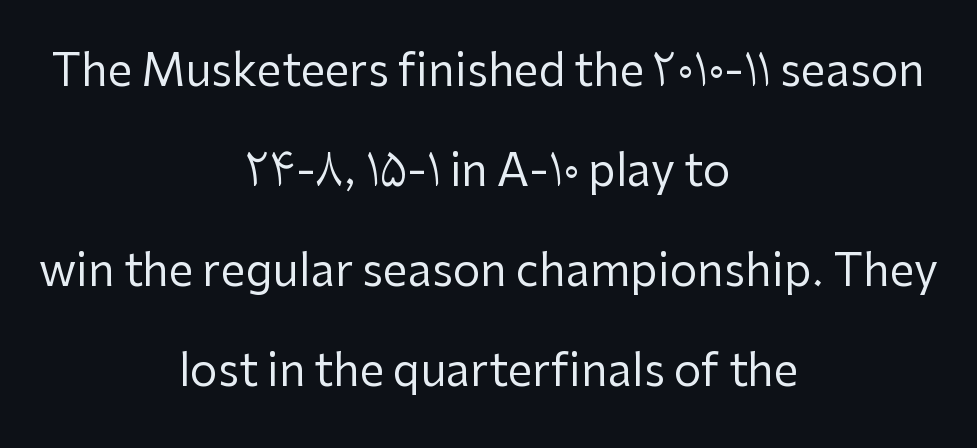
Q: Is the text bold? A: No.
Q: Is the text italic (slanted)? A: No, it is upright.
Q: Is the typeface a serif or a sans-serif typeface? A: Sans-serif.
Q: Is the text underlined? A: No.
Q: How is the paragraph aligned? A: Centered.
Q: Is the spacing between letters normal or unusually wide? A: Normal.
Q: Is the spacing between lines tight, normal or loose? A: Loose.
Q: Width (condensed, normal, or wide)? A: Normal.
Q: Stroke contrast? A: Low.
Q: x-height? A: Medium.
Q: Monospaced? A: No.
